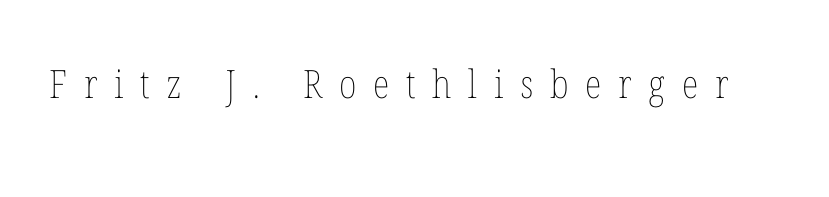
Q: Is the text bold? A: No.
Q: Is the text italic (slanted)? A: No, it is upright.
Q: Is the text underlined? A: No.
Q: Is the spacing between letters normal or unusually wide? A: Unusually wide.
Q: Width (condensed, normal, or wide)? A: Condensed.
Q: Stroke contrast? A: Low.
Q: x-height? A: Medium.
Q: Monospaced? A: No.
